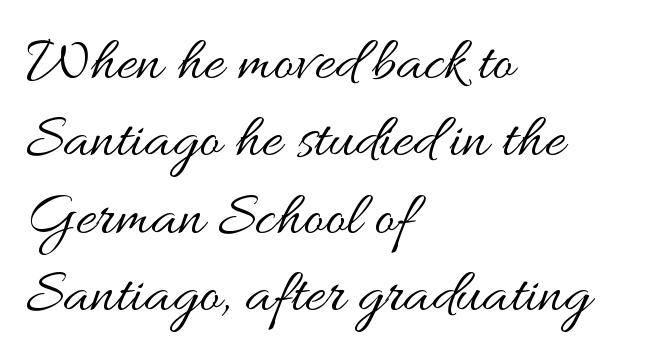
A typesetter would call this zero additional tracking. Leftover space on each line is placed entirely after the last word. Heaviness? Minimal to ordinary, like unemphasized prose.
